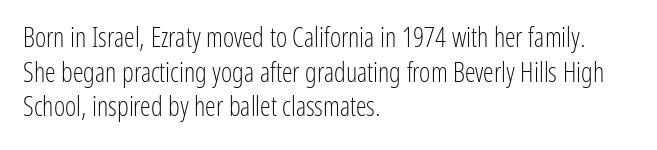
The block of text has a typical density, with ordinary space between rows. Which margin do the lines hug? The left one — the right edge is uneven. The space directly below the letters is spotless. This is the regular roman posture of the typeface. Does extra space separate the letters? No, they use regular spacing.
